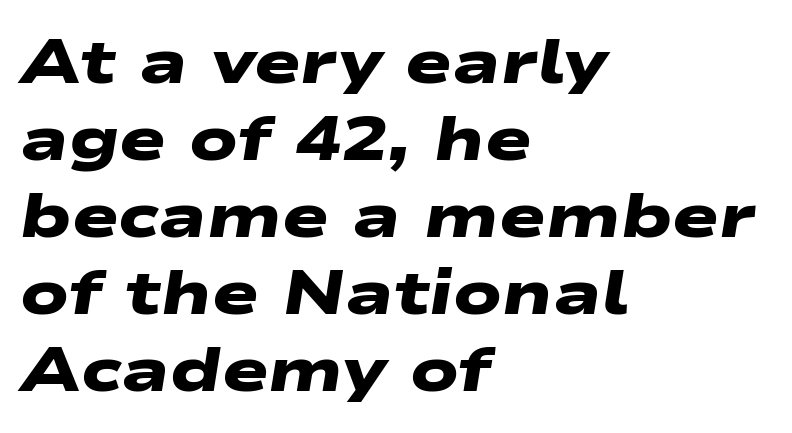
Q: Is the text bold? A: Yes.
Q: Is the typeface a serif or a sans-serif typeface? A: Sans-serif.
Q: Is the text underlined? A: No.
Q: How is the paragraph aligned? A: Left-aligned.
Q: Is the spacing between letters normal or unusually wide? A: Normal.
Q: Width (condensed, normal, or wide)? A: Wide.
Q: Stroke contrast? A: Low.
Q: x-height? A: Medium.
Q: Monospaced? A: No.
